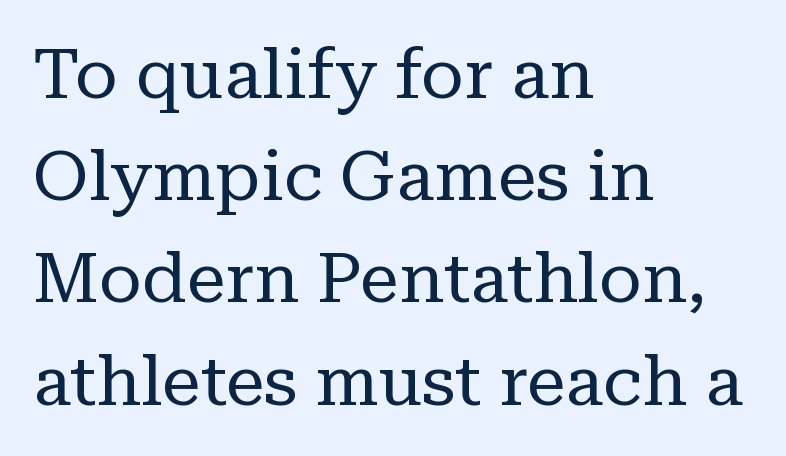
Vertically, the passage feels balanced, rows spaced as you'd expect. Honestly, there is no underline to notice here at all. Nothing heavy about these letters — not bold at all. Character widths vary here, with narrow letters taking less room than wide ones. This sample uses plain, unmodified letter spacing. When letters stand straight like this, we call the style roman or upright.
